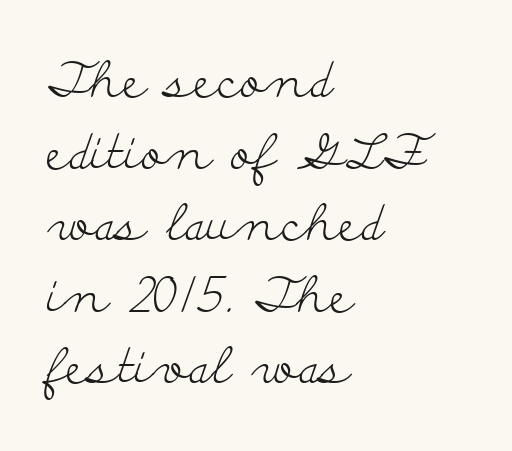
{"serif": "yes", "bold": "no", "weight": "light", "width": "wide", "stroke_contrast": "low", "x_height": "small", "monospaced": "no", "underline": "no", "align": "left", "line_spacing": "normal", "line_spacing_ratio": 1.46, "letter_spacing": "normal", "letter_spacing_em": 0.0, "glyph_px": 49}
